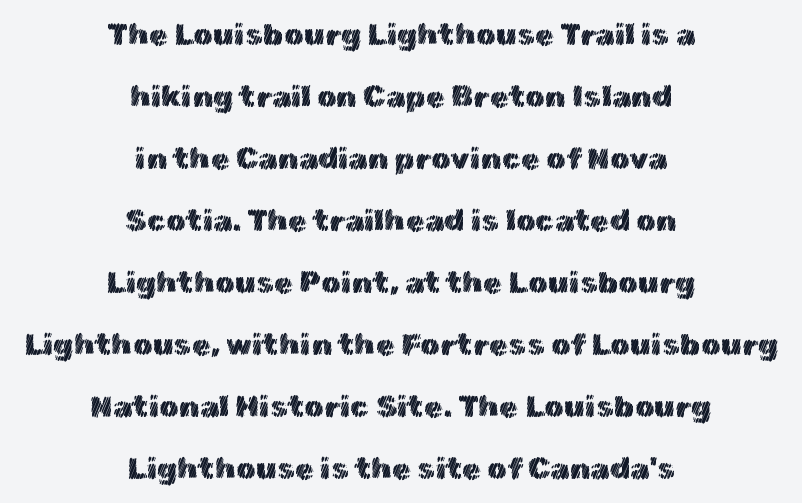
Q: Is the text italic (slanted)? A: No, it is upright.
Q: Is the text underlined? A: No.
Q: How is the paragraph aligned? A: Centered.
Q: Is the spacing between letters normal or unusually wide? A: Normal.
Q: Is the spacing between lines tight, normal or loose? A: Loose.
Q: Width (condensed, normal, or wide)? A: Normal.
Q: x-height? A: Medium.
Q: Monospaced? A: No.
